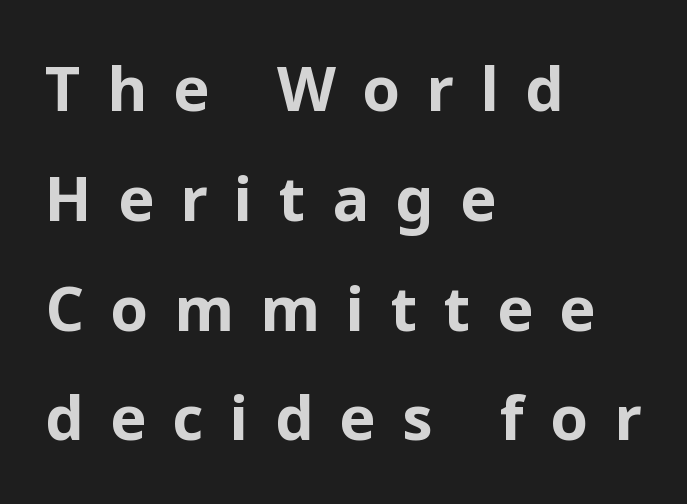
{"serif": "no", "italic": "no", "bold": "yes", "weight": "bold", "width": "normal", "stroke_contrast": "low", "x_height": "medium", "monospaced": "no", "underline": "no", "align": "left", "line_spacing_ratio": 1.8, "letter_spacing": "wide", "letter_spacing_em": 0.43, "glyph_px": 61}
